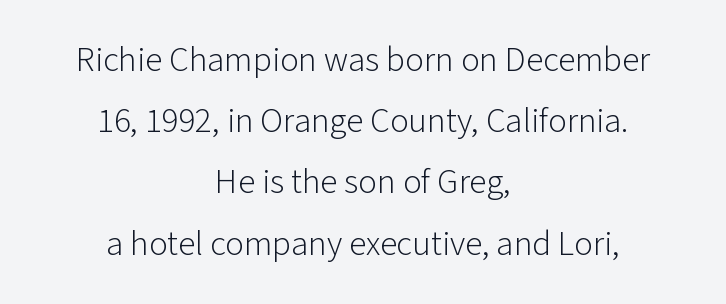
Q: Is the text bold? A: No.
Q: Is the text italic (slanted)? A: No, it is upright.
Q: Is the typeface a serif or a sans-serif typeface? A: Sans-serif.
Q: Is the text underlined? A: No.
Q: How is the paragraph aligned? A: Centered.
Q: Is the spacing between letters normal or unusually wide? A: Normal.
Q: Width (condensed, normal, or wide)? A: Normal.
Q: Stroke contrast? A: Low.
Q: x-height? A: Medium.
Q: Monospaced? A: No.
